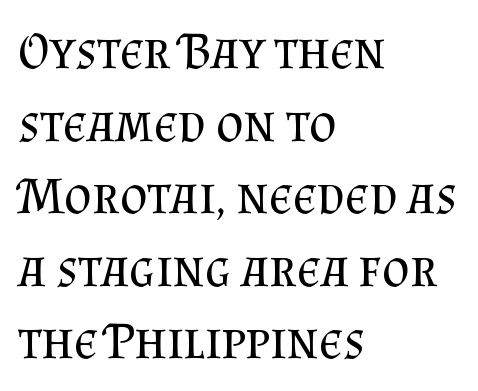
The image shows 53 px regular-weight serif type, upright; set left-aligned, normal line spacing (1.37x), normal letter spacing, not underlined; medium stroke contrast and a small x-height.
